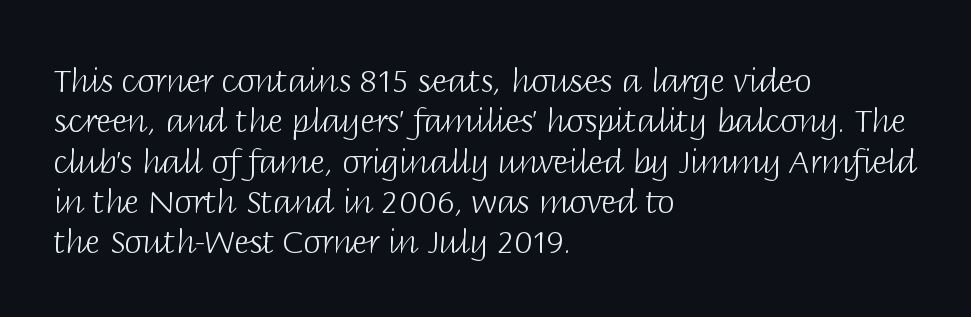
Q: Is the text bold? A: No.
Q: Is the text italic (slanted)? A: No, it is upright.
Q: Is the typeface a serif or a sans-serif typeface? A: Sans-serif.
Q: Is the text underlined? A: No.
Q: How is the paragraph aligned? A: Left-aligned.
Q: Is the spacing between letters normal or unusually wide? A: Normal.
Q: Is the spacing between lines tight, normal or loose? A: Normal.
Q: Width (condensed, normal, or wide)? A: Normal.
Q: Stroke contrast? A: Low.
Q: x-height? A: Large.
Q: Monospaced? A: No.
